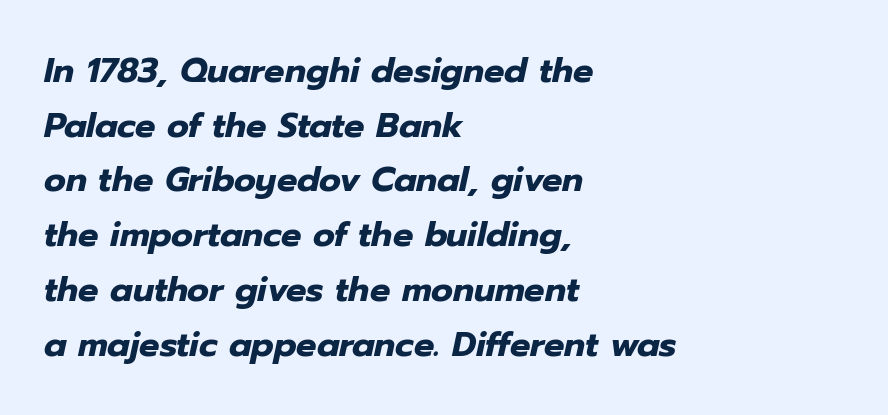
Here the designer chose a conventional face with non-uniform glyph widths. Here the glyphs are tracked normally, forming tight word shapes. Designer's note — italics engaged. The line-height multiplier appears to be the usual default. Compared with a centered layout, this one pins lines to the left instead.
